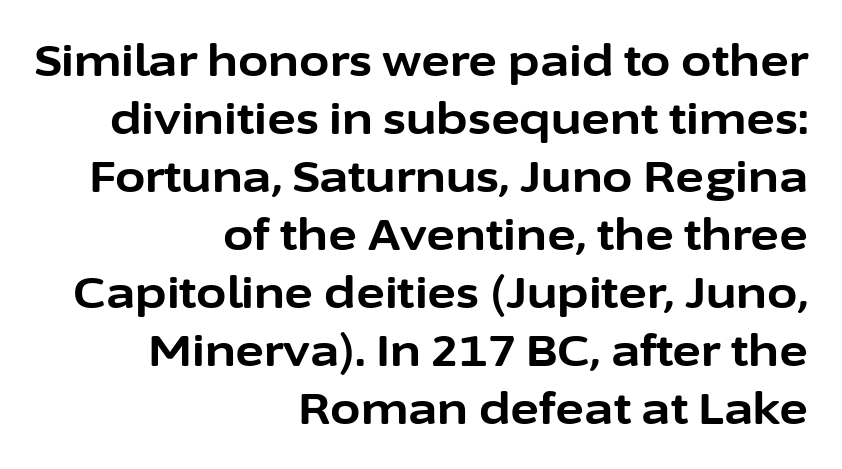
The lettering stays uniformly vertical, giving the passage a roman look. Note the varied advance widths — an 'i' is clearly narrower than an 'm'. In terms of letterform style, serifs are entirely absent. The characters look thick and weighty, a clear bold.
